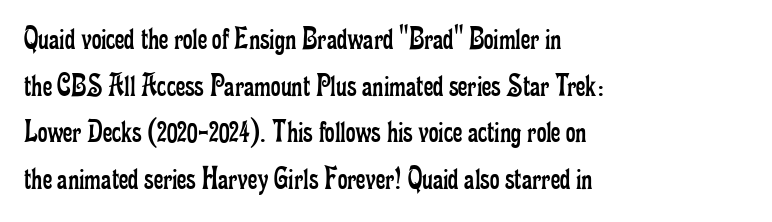
Underline: absent. This sample has the flowing, uneven cadence of proportional lettering. Reading down the column, the eye jumps a familiar distance to each next line. In CSS terms this would be text-align: left.
